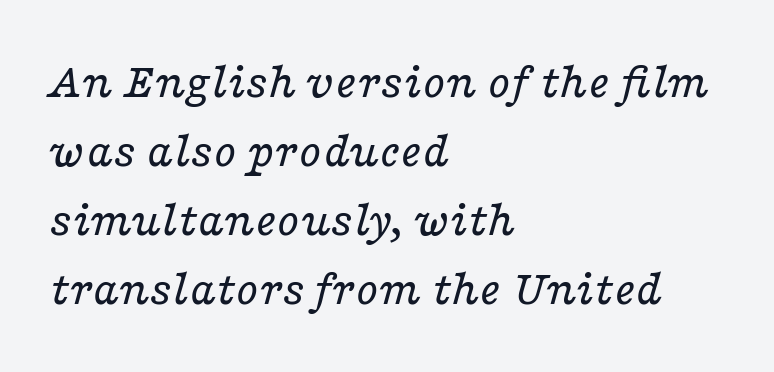
The image shows 52 px regular-weight, wide serif type, italic (leaning right); set left-aligned, normal line spacing (1.33x), normal letter spacing, not underlined; low stroke contrast and a medium x-height.
